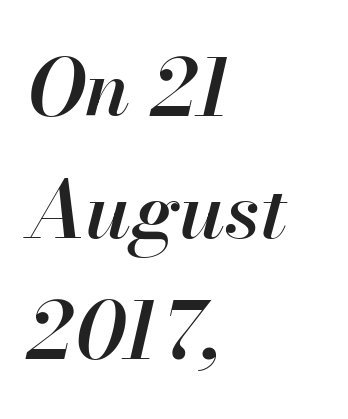
{"italic": "yes", "lean": "right", "slant_degrees": 13, "bold": "semi", "weight": "semibold", "width": "normal", "stroke_contrast": "high", "x_height": "small", "monospaced": "no", "underline": "no", "align": "left", "line_spacing": "normal", "line_spacing_ratio": 1.54, "letter_spacing": "normal", "letter_spacing_em": 0.0, "glyph_px": 79}
